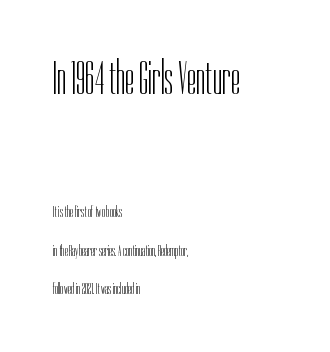
The image shows 47 px light, condensed sans-serif type, upright; set left-aligned, loose line spacing (2.4x), normal letter spacing, not underlined; the first (top) block is 2.94x larger; low stroke contrast and a medium x-height.
